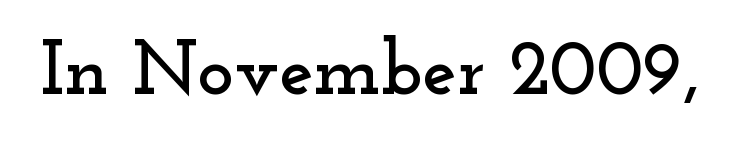
Q: Is the text italic (slanted)? A: No, it is upright.
Q: Is the typeface a serif or a sans-serif typeface? A: Serif.
Q: Is the text underlined? A: No.
Q: Is the spacing between letters normal or unusually wide? A: Normal.
Q: Width (condensed, normal, or wide)? A: Wide.
Q: Stroke contrast? A: Low.
Q: x-height? A: Small.
Q: Monospaced? A: No.
